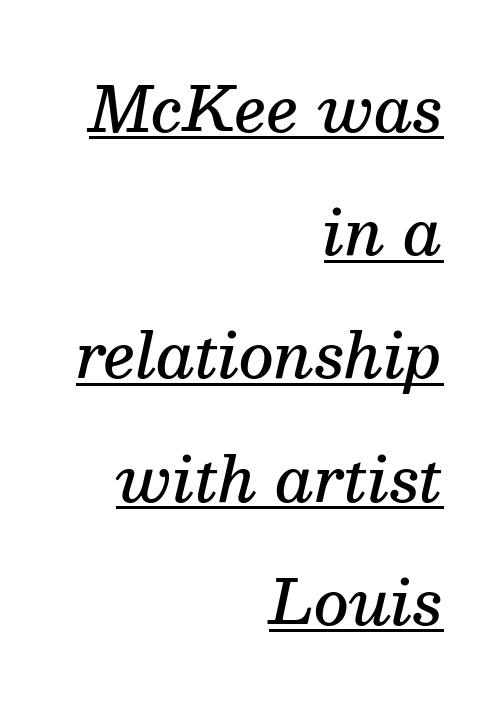
The image shows 61 px semibold serif type, italic (leaning right); set right-aligned, loose line spacing (2.02x), normal letter spacing, underlined; medium stroke contrast and a medium x-height.
